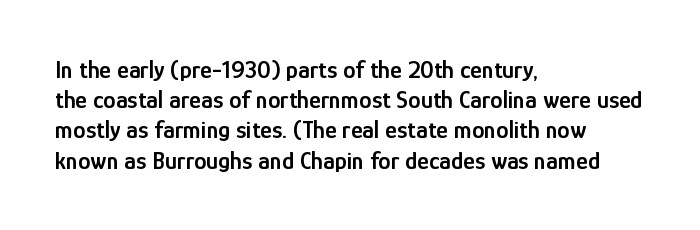
{"italic": "no", "bold": "semi", "underline": "no", "align": "left", "line_spacing_ratio": 1.21, "letter_spacing": "normal", "letter_spacing_em": 0.0, "glyph_px": 25}
